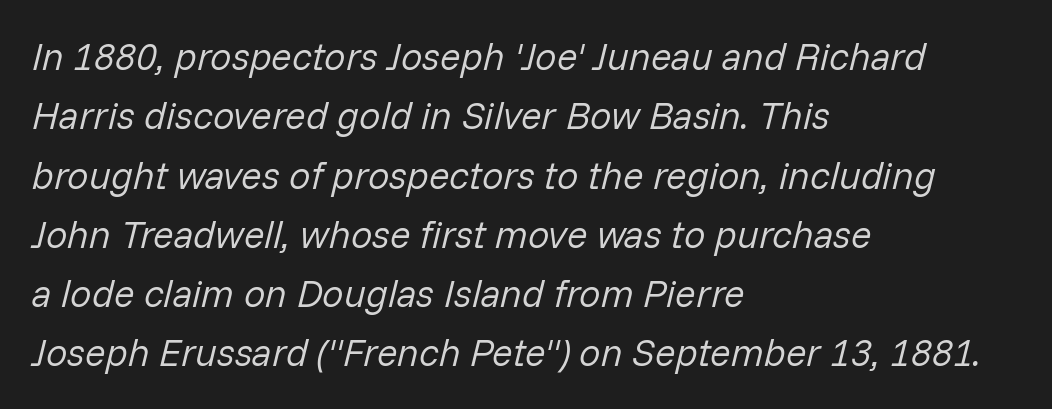
Q: Is the text bold? A: No.
Q: Is the text italic (slanted)? A: Yes, it leans right by about 14 degrees.
Q: Is the text underlined? A: No.
Q: How is the paragraph aligned? A: Left-aligned.
Q: Is the spacing between letters normal or unusually wide? A: Normal.
Q: Is the spacing between lines tight, normal or loose? A: Normal.
Q: Width (condensed, normal, or wide)? A: Normal.
Q: Stroke contrast? A: Low.
Q: x-height? A: Medium.
Q: Monospaced? A: No.
